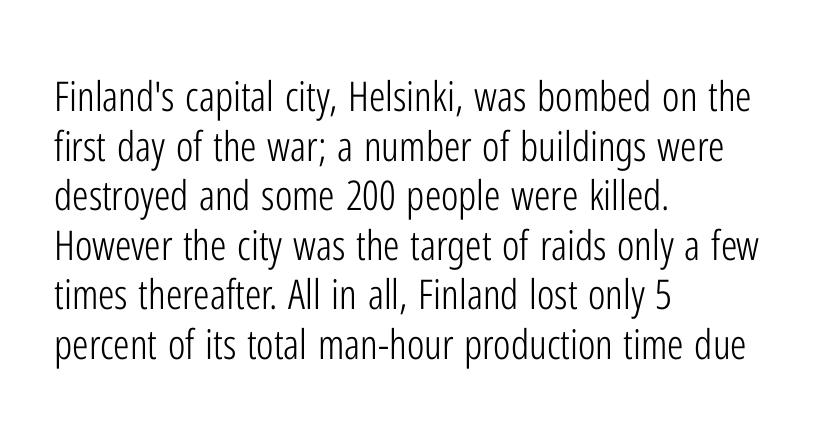
Q: Is the text bold? A: No.
Q: Is the text italic (slanted)? A: No, it is upright.
Q: Is the typeface a serif or a sans-serif typeface? A: Sans-serif.
Q: Is the text underlined? A: No.
Q: How is the paragraph aligned? A: Left-aligned.
Q: Is the spacing between letters normal or unusually wide? A: Normal.
Q: Width (condensed, normal, or wide)? A: Condensed.
Q: Stroke contrast? A: Low.
Q: x-height? A: Medium.
Q: Monospaced? A: No.
